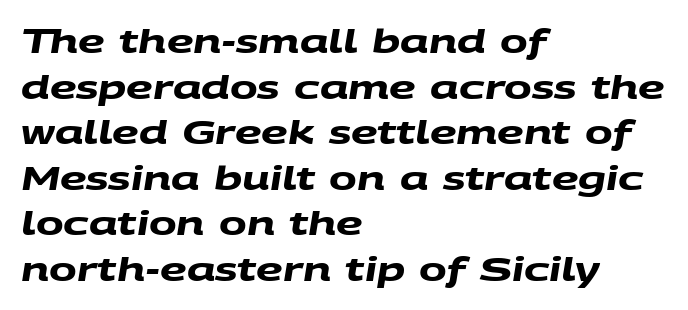
{"serif": "no", "bold": "yes", "weight": "heavy", "width": "wide", "stroke_contrast": "medium", "x_height": "large", "monospaced": "no", "underline": "no", "align": "left", "line_spacing": "normal", "line_spacing_ratio": 1.38, "letter_spacing": "normal", "letter_spacing_em": 0.0, "glyph_px": 33}
